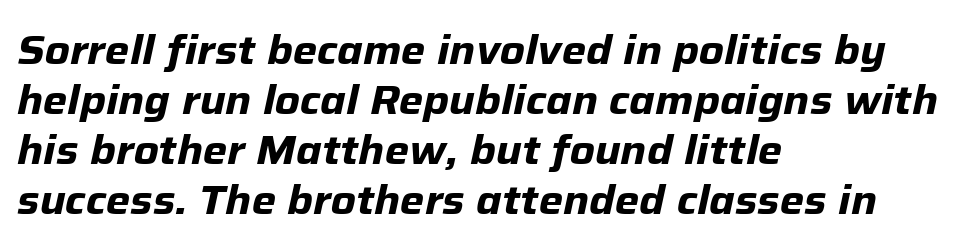
{"italic": "yes", "lean": "right", "slant_degrees": 12, "bold": "yes", "weight": "bold", "width": "normal", "stroke_contrast": "low", "x_height": "medium", "monospaced": "no", "underline": "no", "align": "left", "line_spacing_ratio": 1.22, "letter_spacing": "normal", "letter_spacing_em": 0.0, "glyph_px": 41}
